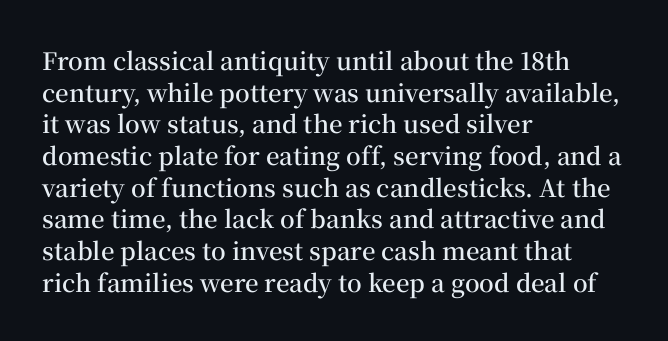
The image shows 24 px text type, upright; set left-aligned, normal line spacing (1.32x), normal letter spacing, not underlined.
